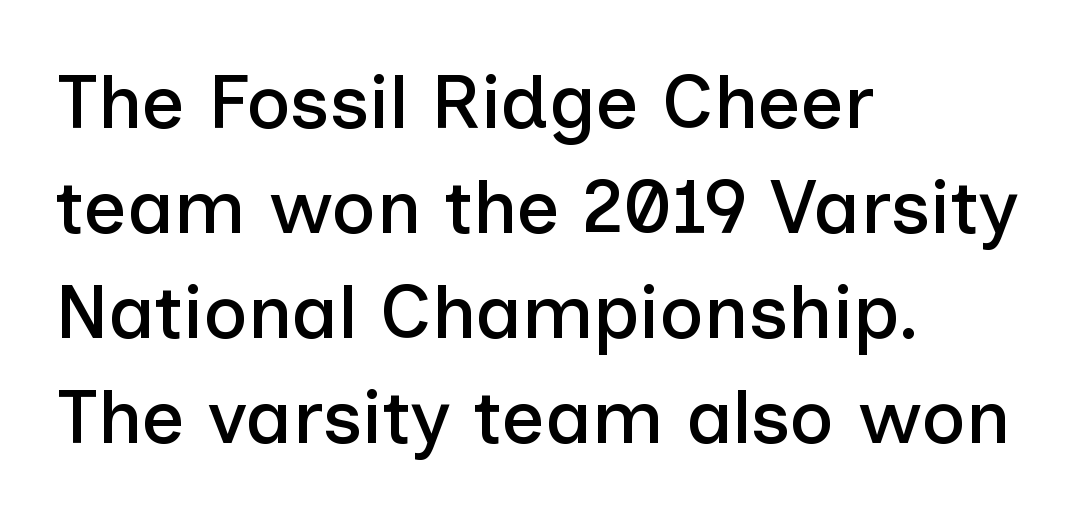
The image shows 76 px sans-serif type, upright; set left-aligned, normal line spacing (1.38x), normal letter spacing, not underlined; low stroke contrast and a medium x-height.
